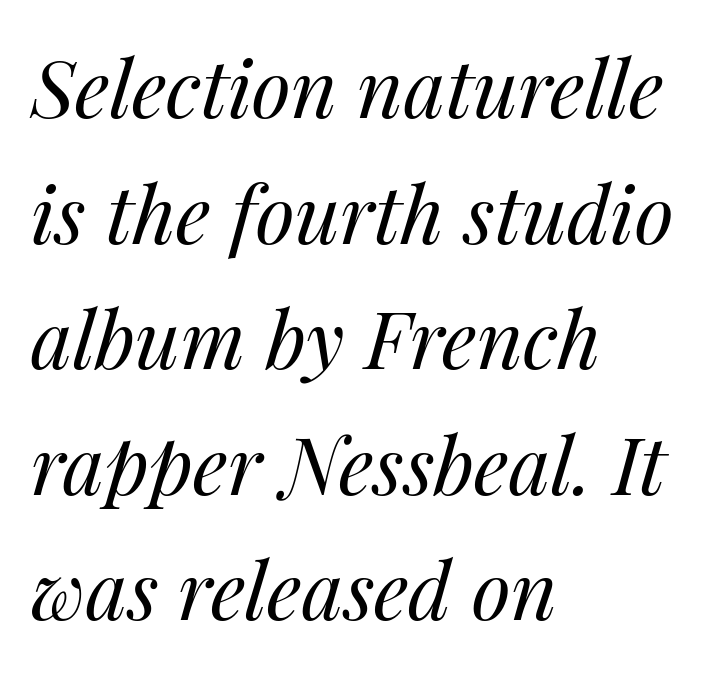
The image shows 80 px regular-weight type, italic (leaning right); set left-aligned, normal line spacing (1.57x), normal letter spacing, not underlined; medium stroke contrast and a medium x-height.
